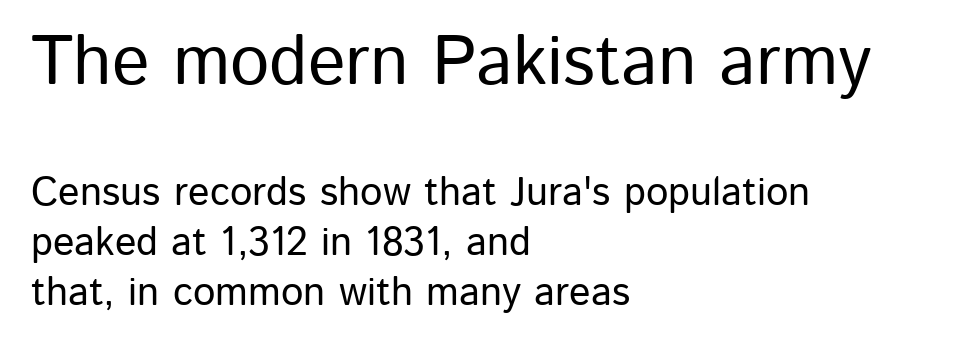
{"serif": "no", "italic": "no", "width": "normal", "stroke_contrast": "low", "x_height": "medium", "monospaced": "no", "underline": "no", "align": "left", "line_spacing": "normal", "line_spacing_ratio": 1.25, "letter_spacing": "normal", "letter_spacing_em": 0.0, "larger_block": "first", "size_ratio": 1.75, "glyph_px": 70}
